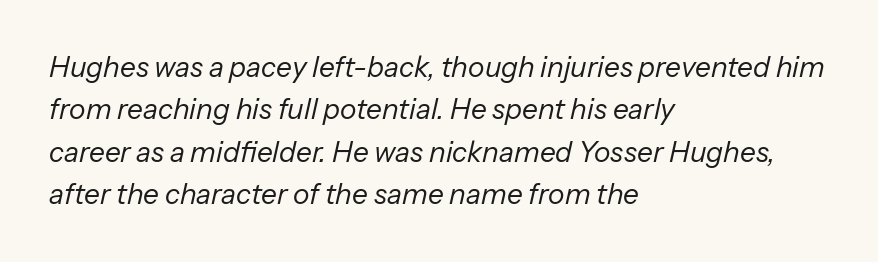
The image shows 28 px regular-weight type, italic (leaning right); set left-aligned, normal line spacing (1.51x), normal letter spacing, not underlined; low stroke contrast and a medium x-height.
